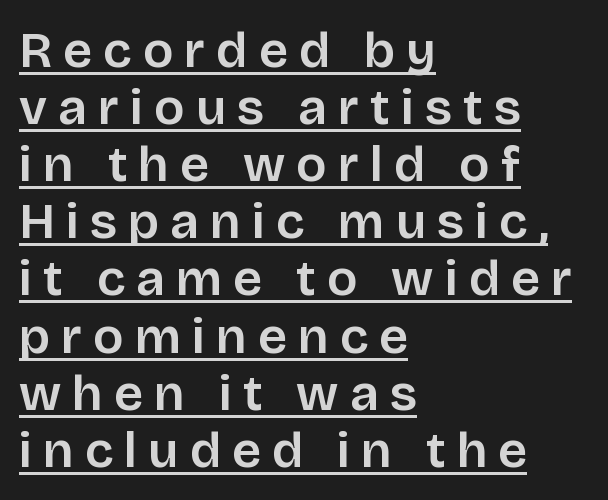
{"serif": "no", "italic": "no", "width": "normal", "stroke_contrast": "low", "x_height": "large", "monospaced": "no", "underline": "yes", "align": "left", "line_spacing": "tight", "line_spacing_ratio": 1.12, "letter_spacing": "wide", "letter_spacing_em": 0.22, "glyph_px": 51}
